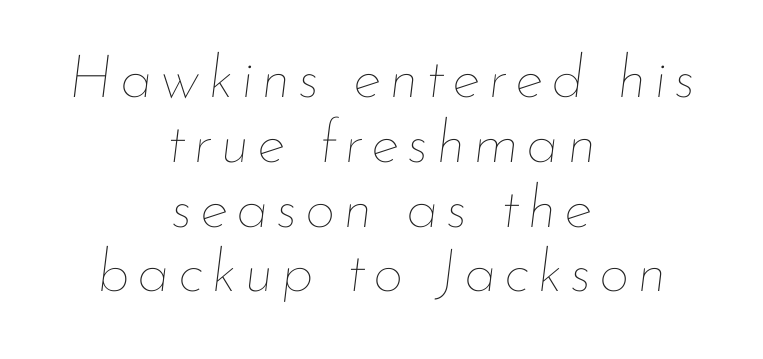
Emphasis-style slanted type is in use. The foot of each line stays bare and open. Reading down the block, each line starts at a different indent, mirrored at its end. Students, observe: this is what under-led, compact text looks like. Do the characters align in a grid? No, the font is proportional.
